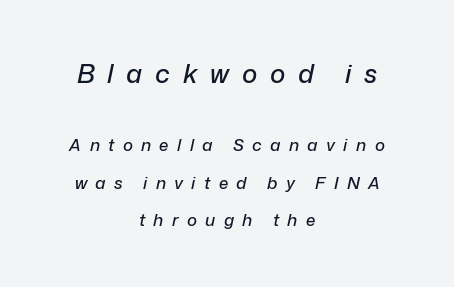
The image shows 26 px text type, italic (leaning right); set centered, loose line spacing (2.21x), unusually wide letter spacing (+0.49 em), not underlined; the first (top) block is 1.53x larger.
